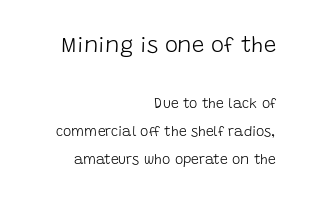
The image shows 22 px text type, upright; set right-aligned, loose line spacing (2.0x), normal letter spacing, not underlined; the first (top) block is 1.57x larger.
